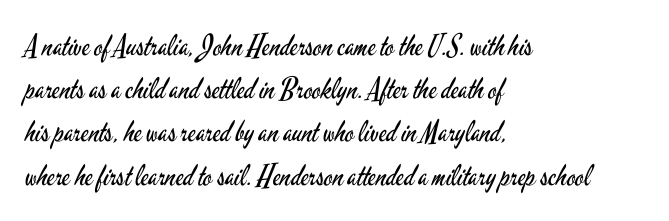
A bare baseline throughout the passage. The letterforms sit shoulder to shoulder at normal distance. Each letter keeps its own natural width here, so spacing adapts to shape. A light-to-regular cut is what we see here. Line beginnings align vertically; line endings do not.
